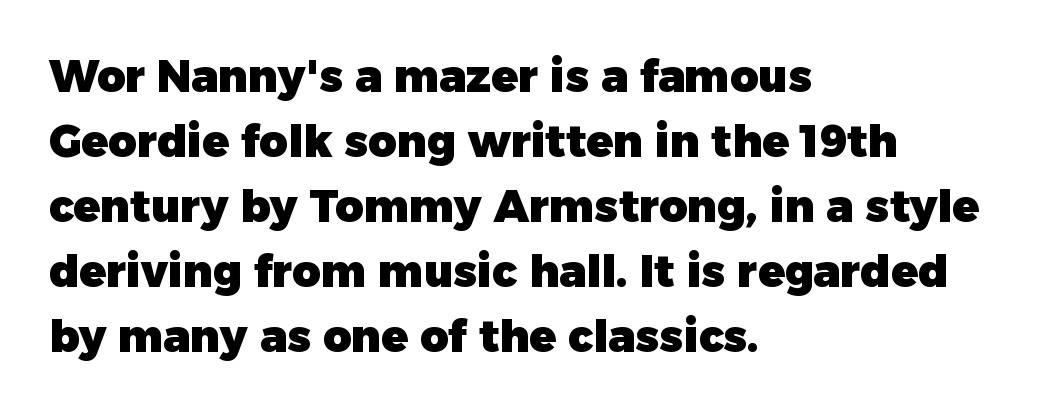
{"serif": "no", "italic": "no", "bold": "yes", "weight": "heavy", "width": "normal", "stroke_contrast": "low", "x_height": "medium", "monospaced": "no", "underline": "no", "align": "left", "line_spacing": "normal", "line_spacing_ratio": 1.48, "letter_spacing": "normal", "letter_spacing_em": 0.0, "glyph_px": 44}
